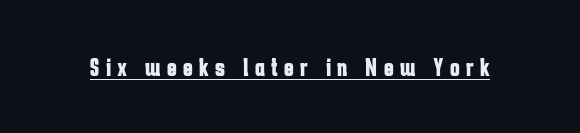
Q: Is the text bold? A: Yes.
Q: Is the text italic (slanted)? A: No, it is upright.
Q: Is the text underlined? A: Yes.
Q: Is the spacing between letters normal or unusually wide? A: Unusually wide.
